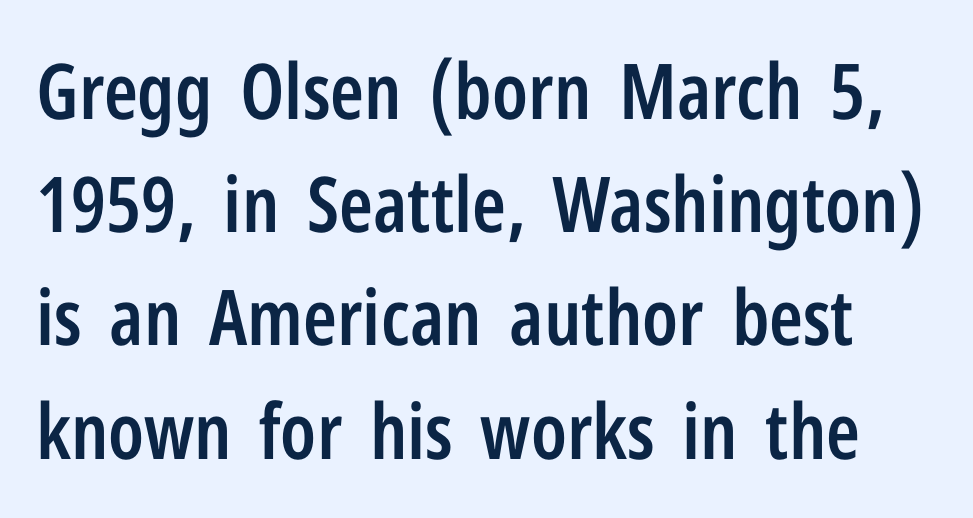
Q: Is the text bold? A: Semi-bold.
Q: Is the text italic (slanted)? A: No, it is upright.
Q: Is the typeface a serif or a sans-serif typeface? A: Sans-serif.
Q: Is the text underlined? A: No.
Q: Is the spacing between letters normal or unusually wide? A: Normal.
Q: Is the spacing between lines tight, normal or loose? A: Normal.
Q: Width (condensed, normal, or wide)? A: Condensed.
Q: Stroke contrast? A: Low.
Q: x-height? A: Medium.
Q: Monospaced? A: No.
